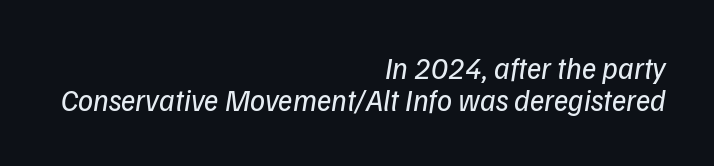
The image shows 30 px regular-weight type, italic (leaning right); set right-aligned, tight line spacing (1.06x), normal letter spacing, not underlined; low stroke contrast and a medium x-height.
